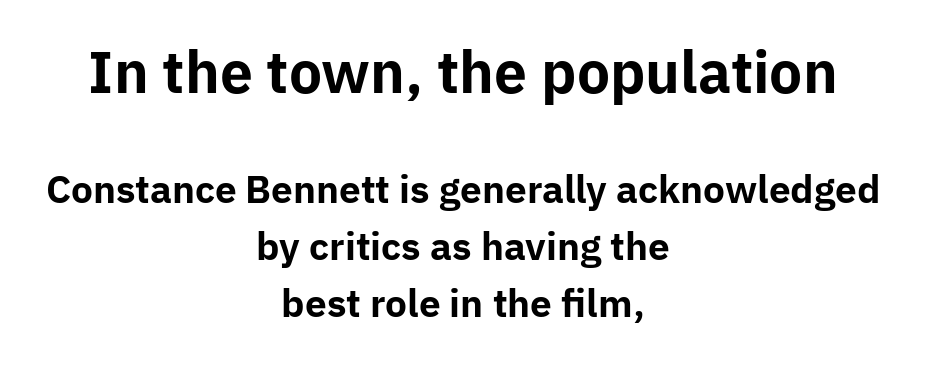
{"serif": "no", "italic": "no", "bold": "yes", "weight": "bold", "width": "normal", "stroke_contrast": "low", "x_height": "medium", "monospaced": "no", "underline": "no", "align": "center", "line_spacing": "normal", "line_spacing_ratio": 1.53, "letter_spacing": "normal", "letter_spacing_em": 0.0, "larger_block": "first", "size_ratio": 1.51, "glyph_px": 56}
